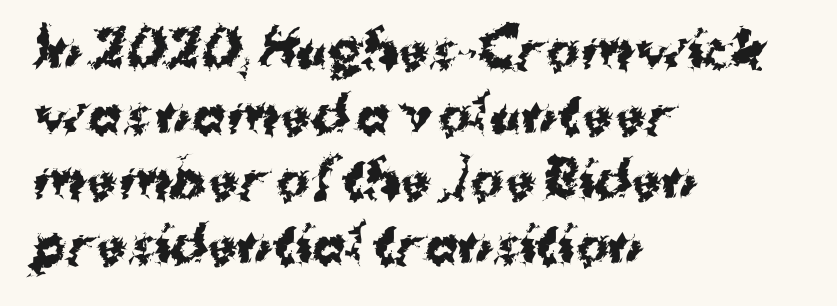
{"serif": "no", "bold": "yes", "weight": "bold", "width": "normal", "stroke_contrast": "medium", "x_height": "medium", "monospaced": "no", "underline": "no", "align": "left", "line_spacing": "normal", "line_spacing_ratio": 1.3, "letter_spacing": "normal", "letter_spacing_em": 0.0, "glyph_px": 50}
